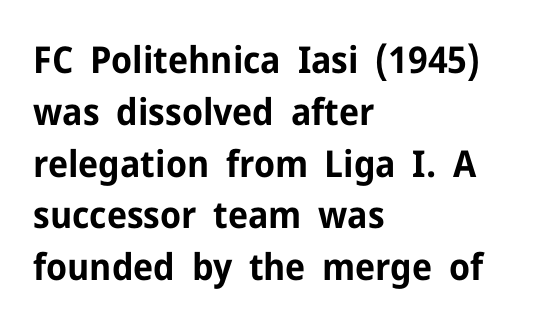
{"serif": "no", "italic": "no", "bold": "yes", "weight": "bold", "width": "normal", "stroke_contrast": "low", "x_height": "medium", "monospaced": "no", "underline": "no", "align": "left", "line_spacing": "normal", "line_spacing_ratio": 1.4, "letter_spacing": "normal", "letter_spacing_em": 0.0, "glyph_px": 37}
